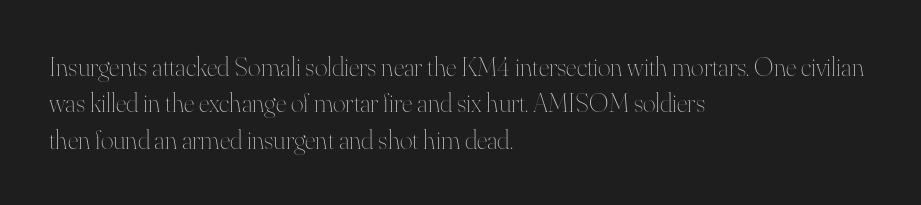
The image shows 27 px text type, upright; set left-aligned, normal line spacing (1.35x), normal letter spacing, not underlined.
